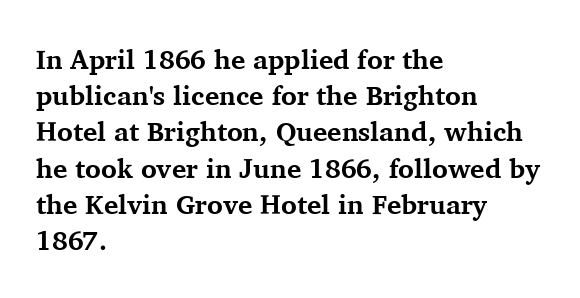
{"italic": "no", "bold": "yes", "underline": "no", "align": "left", "line_spacing": "normal", "line_spacing_ratio": 1.34, "letter_spacing": "normal", "letter_spacing_em": 0.0, "glyph_px": 27}
